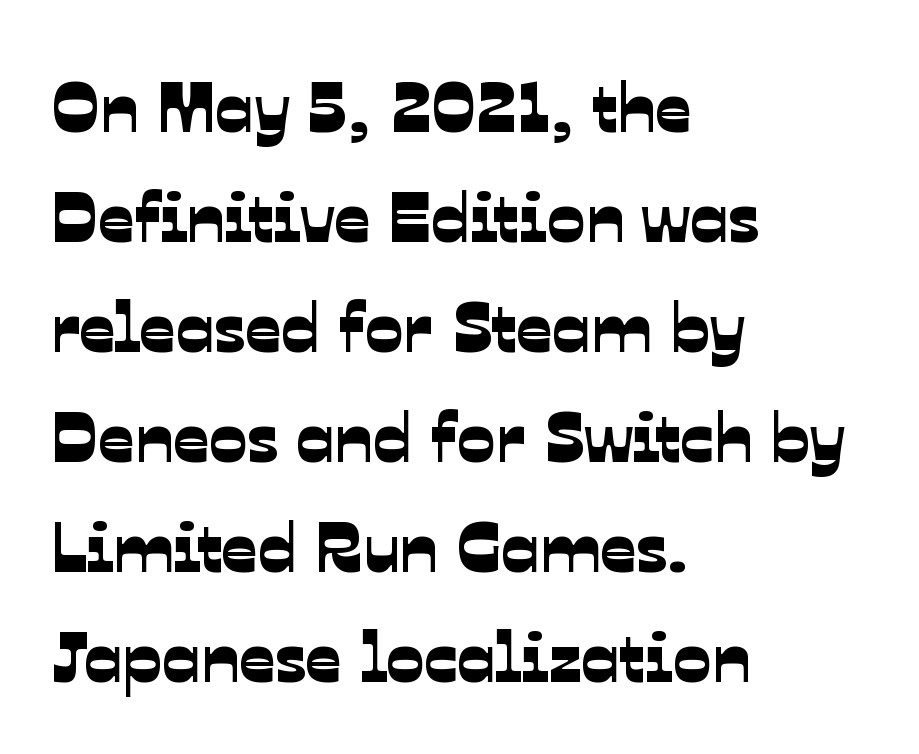
{"serif": "no", "width": "normal", "stroke_contrast": "low", "x_height": "medium", "monospaced": "no", "underline": "no", "align": "left", "line_spacing": "normal", "line_spacing_ratio": 1.55, "letter_spacing": "normal", "letter_spacing_em": 0.0, "glyph_px": 71}
